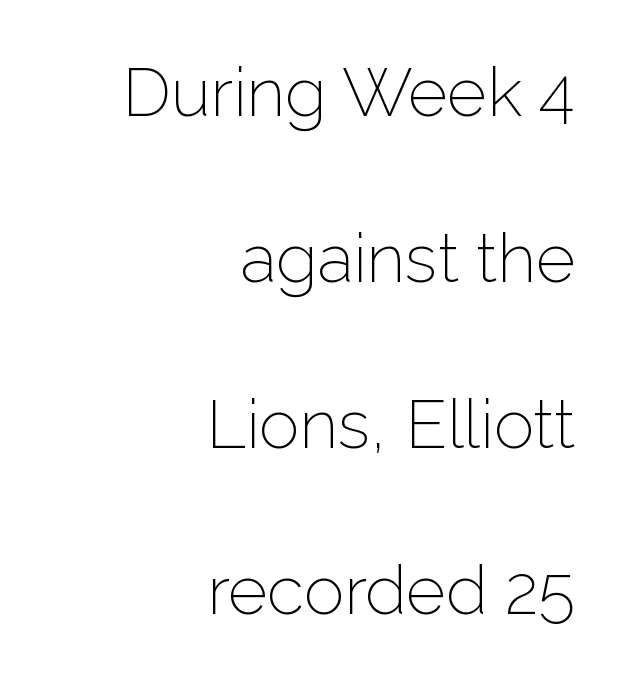
Serifs: no, the terminals of the letterforms are clean. Each word holds together tightly as a unit, with standard inter-letter gaps. Whoever set this chose breathing room over compactness in the vertical rhythm. The lines are quadded right. The strokes are not fattened; the text isn't bold. Descenders are the only things crossing below the line.
